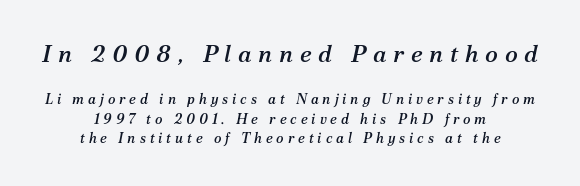
The image shows 24 px text type, italic (leaning right); set centered, normal line spacing (1.38x), unusually wide letter spacing (+0.28 em), not underlined; the first (top) block is 1.71x larger.
